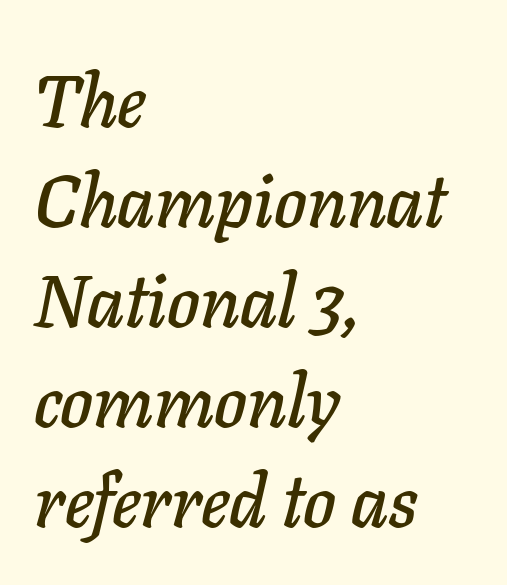
Q: Is the text italic (slanted)? A: Yes, it leans right by about 11 degrees.
Q: Is the text underlined? A: No.
Q: How is the paragraph aligned? A: Left-aligned.
Q: Is the spacing between letters normal or unusually wide? A: Normal.
Q: Is the spacing between lines tight, normal or loose? A: Normal.
Q: Width (condensed, normal, or wide)? A: Normal.
Q: Stroke contrast? A: Low.
Q: x-height? A: Medium.
Q: Monospaced? A: No.
